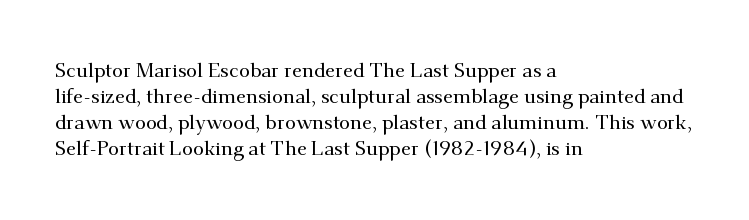
The image shows 20 px text type, upright; set left-aligned, normal line spacing (1.3x), normal letter spacing, not underlined.
